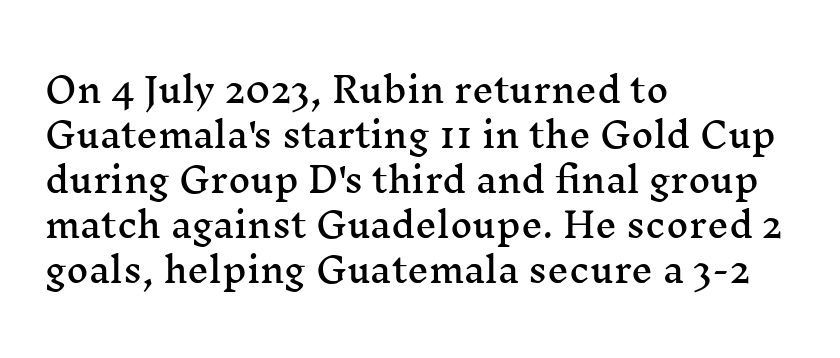
Q: Is the text italic (slanted)? A: No, it is upright.
Q: Is the typeface a serif or a sans-serif typeface? A: Serif.
Q: Is the text underlined? A: No.
Q: How is the paragraph aligned? A: Left-aligned.
Q: Is the spacing between letters normal or unusually wide? A: Normal.
Q: Is the spacing between lines tight, normal or loose? A: Normal.
Q: Width (condensed, normal, or wide)? A: Wide.
Q: Stroke contrast? A: Medium.
Q: x-height? A: Medium.
Q: Monospaced? A: No.
